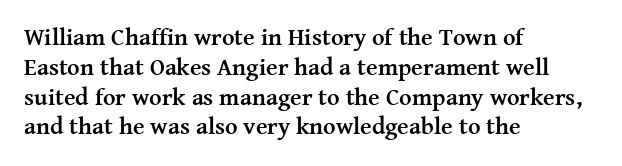
Every character sits straight up, as roman type does. This rendering uses left alignment, leaving the right contour irregular. Letters rest on an invisible, unmarked baseline. The passage shown has conventional tracking throughout. Pretty heavy lettering here — definitely bold.
